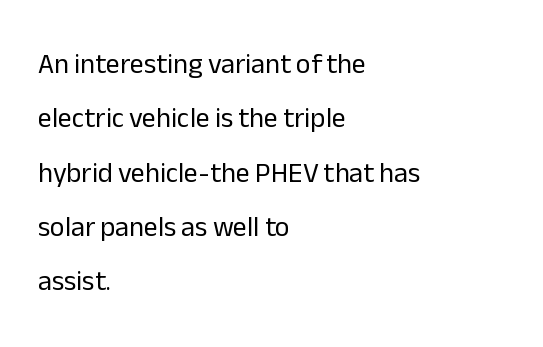
Leading is clearly above the norm, producing a sparse column. Where is the straight margin? On the left. The passage shown is typed in a proportional face where columns would drift. Ink coverage per letter is moderate at most. In terms of posture, this sample is upright.
